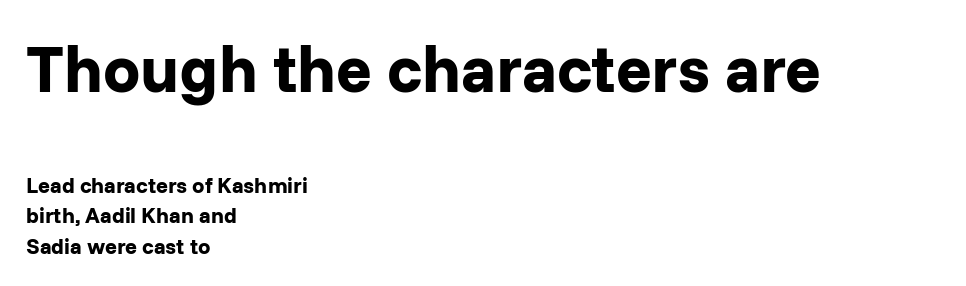
{"serif": "no", "italic": "no", "bold": "yes", "weight": "bold", "width": "normal", "stroke_contrast": "low", "x_height": "medium", "monospaced": "no", "underline": "no", "align": "left", "line_spacing": "normal", "line_spacing_ratio": 1.39, "letter_spacing": "normal", "letter_spacing_em": 0.0, "larger_block": "first", "size_ratio": 3.0, "glyph_px": 66}
